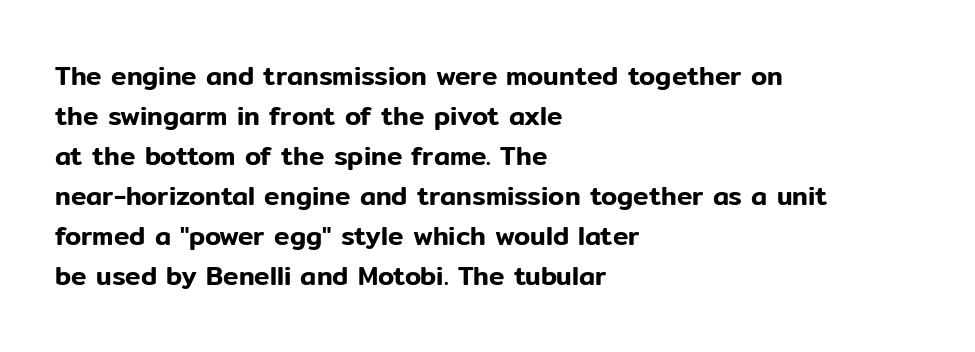
{"italic": "no", "underline": "no", "align": "left", "line_spacing": "normal", "line_spacing_ratio": 1.54, "letter_spacing": "normal", "letter_spacing_em": 0.0, "glyph_px": 26}
